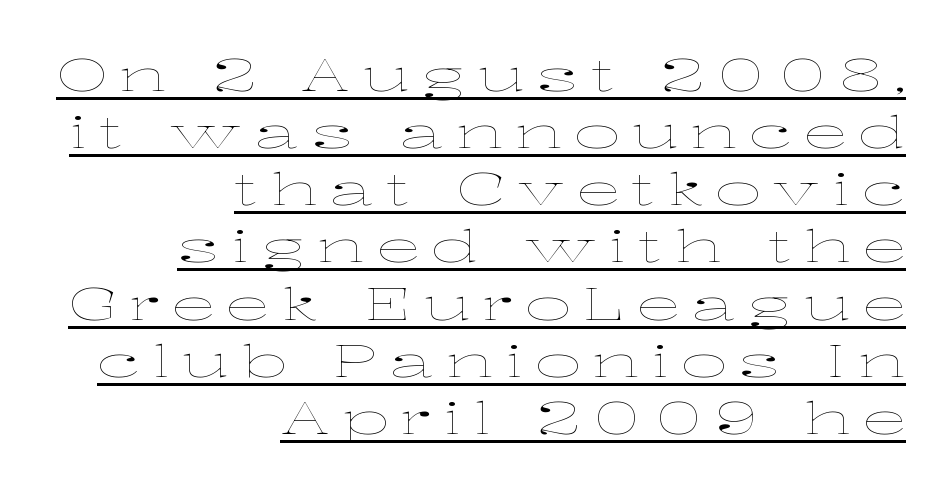
Q: Is the text bold? A: No.
Q: Is the text italic (slanted)? A: No, it is upright.
Q: Is the text underlined? A: Yes.
Q: How is the paragraph aligned? A: Right-aligned.
Q: Is the spacing between letters normal or unusually wide? A: Unusually wide.
Q: Is the spacing between lines tight, normal or loose? A: Normal.
Q: Width (condensed, normal, or wide)? A: Wide.
Q: Stroke contrast? A: Low.
Q: x-height? A: Medium.
Q: Monospaced? A: No.
